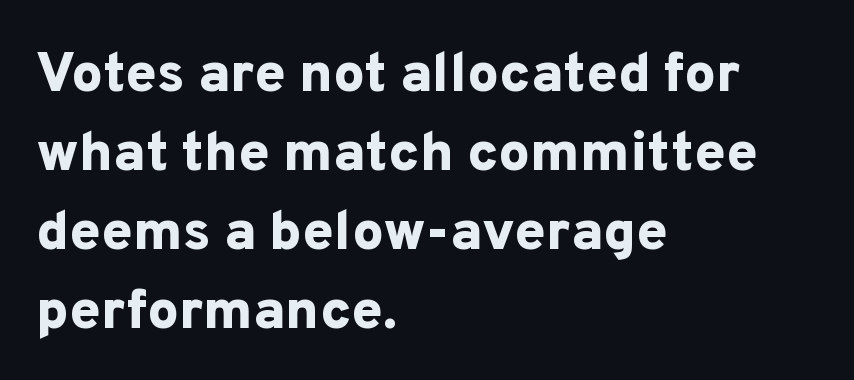
The image shows 56 px bold sans-serif type, upright; set left-aligned, normal line spacing (1.41x), normal letter spacing, not underlined; low stroke contrast and a medium x-height.
